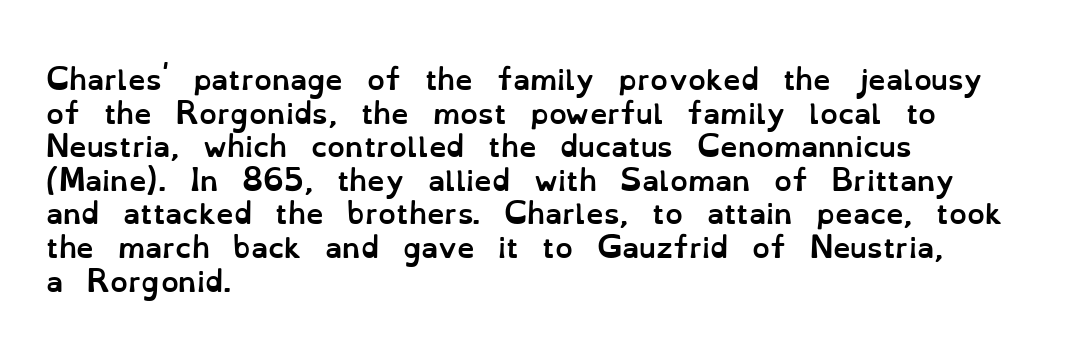
The image shows 28 px semibold type, upright; set left-aligned, line spacing 1.2x, normal letter spacing, not underlined; low stroke contrast and a small x-height.
